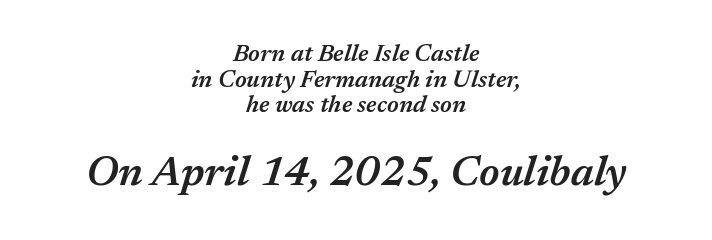
Q: Is the text bold? A: Semi-bold.
Q: Is the text italic (slanted)? A: Yes, it leans right by about 17 degrees.
Q: Is the text underlined? A: No.
Q: How is the paragraph aligned? A: Centered.
Q: Is the spacing between letters normal or unusually wide? A: Normal.
Q: Is the spacing between lines tight, normal or loose? A: Tight.
Q: Which block of text is set in a larger size, the first (top) or the second (bottom)? A: The second (bottom) one.
Q: Width (condensed, normal, or wide)? A: Normal.
Q: Stroke contrast? A: Medium.
Q: x-height? A: Medium.
Q: Monospaced? A: No.
